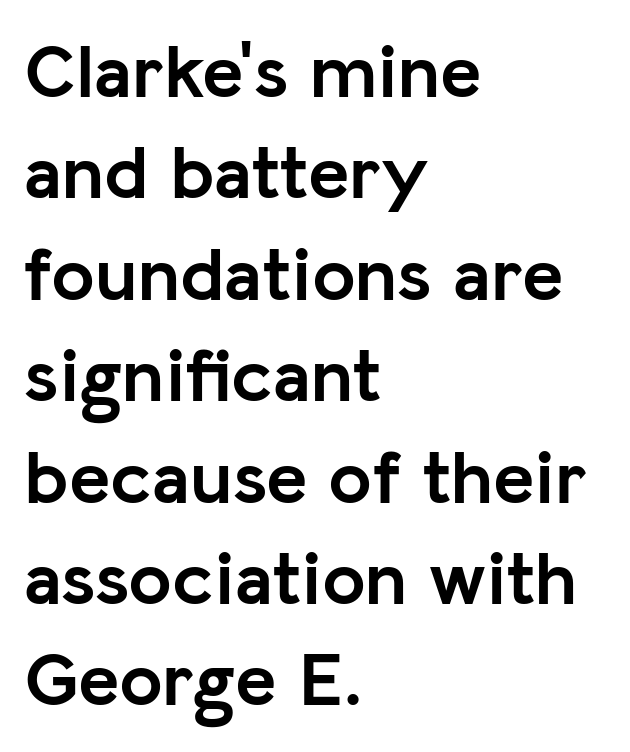
{"serif": "no", "italic": "no", "bold": "yes", "weight": "semibold", "width": "normal", "stroke_contrast": "low", "x_height": "medium", "monospaced": "no", "underline": "no", "align": "left", "line_spacing": "normal", "line_spacing_ratio": 1.3, "letter_spacing": "normal", "letter_spacing_em": 0.0, "glyph_px": 78}
